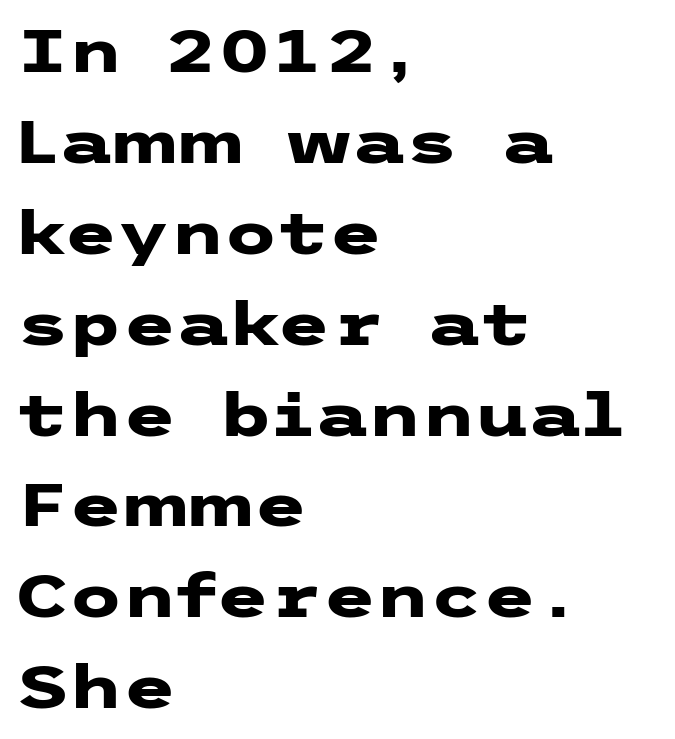
Q: Is the text bold? A: Yes.
Q: Is the text italic (slanted)? A: No, it is upright.
Q: Is the typeface a serif or a sans-serif typeface? A: Sans-serif.
Q: Is the text underlined? A: No.
Q: How is the paragraph aligned? A: Left-aligned.
Q: Is the spacing between letters normal or unusually wide? A: Normal.
Q: Is the spacing between lines tight, normal or loose? A: Normal.
Q: Width (condensed, normal, or wide)? A: Wide.
Q: Stroke contrast? A: Low.
Q: x-height? A: Medium.
